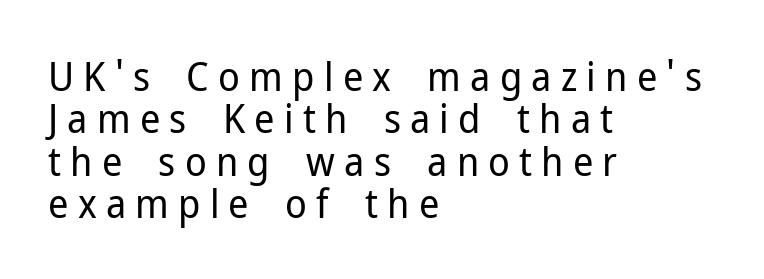
Q: Is the text bold? A: No.
Q: Is the text italic (slanted)? A: No, it is upright.
Q: Is the typeface a serif or a sans-serif typeface? A: Sans-serif.
Q: Is the text underlined? A: No.
Q: How is the paragraph aligned? A: Left-aligned.
Q: Is the spacing between letters normal or unusually wide? A: Unusually wide.
Q: Is the spacing between lines tight, normal or loose? A: Tight.
Q: Width (condensed, normal, or wide)? A: Normal.
Q: Stroke contrast? A: Low.
Q: x-height? A: Medium.
Q: Monospaced? A: No.
